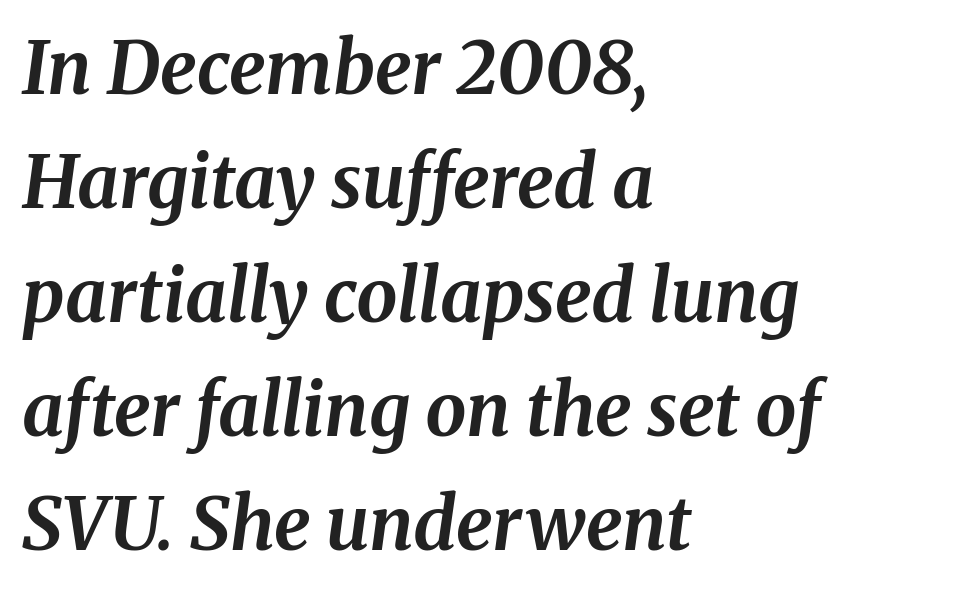
Q: Is the text bold? A: Yes.
Q: Is the text italic (slanted)? A: Yes, it leans right by about 8 degrees.
Q: Is the text underlined? A: No.
Q: How is the paragraph aligned? A: Left-aligned.
Q: Is the spacing between letters normal or unusually wide? A: Normal.
Q: Is the spacing between lines tight, normal or loose? A: Normal.
Q: Width (condensed, normal, or wide)? A: Normal.
Q: Stroke contrast? A: Medium.
Q: x-height? A: Medium.
Q: Monospaced? A: No.
